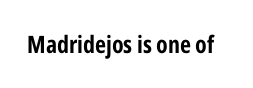
The image shows 24 px bold type, upright; set normal letter spacing, not underlined.
